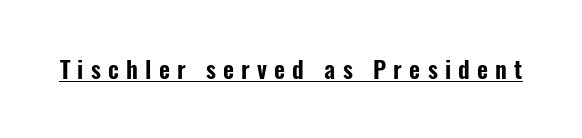
A rule runs beneath these lines of type. Upright lettering throughout. The gaps between neighbouring characters are conspicuously large.
